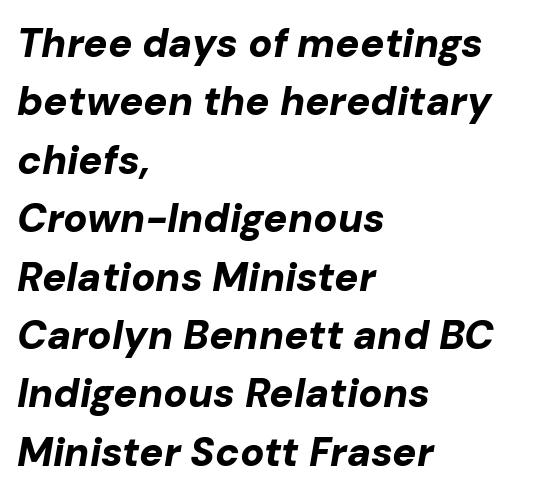
The font is running at its bold setting. Do the characters align in a grid? No, the font is proportional. Standard letterfit; no display-style spreading of the glyphs. Layout note: lines flush left. Line spacing here is normal. Yep, that's italic — everything's leaning.
